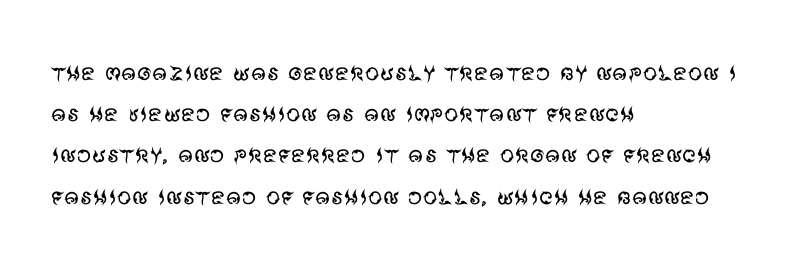
Bare-footed words on every line. Compared with typical body copy, the letter spacing here is the same. These lines were composed using upright roman letters. This sample is left-justified, so line endings fall wherever the words run out. No feet cap the strokes, marking this as sans-serif type. You could not count columns in this text — the font is proportionally spaced.
